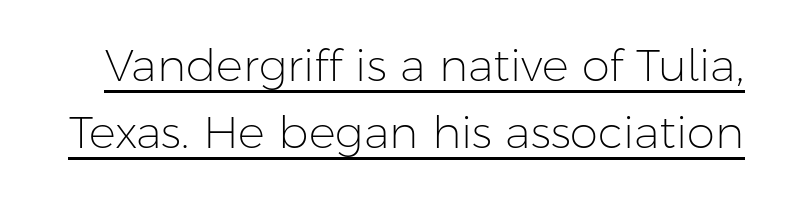
{"serif": "no", "italic": "no", "bold": "no", "weight": "light", "width": "normal", "stroke_contrast": "low", "x_height": "medium", "monospaced": "no", "underline": "yes", "line_spacing": "normal", "line_spacing_ratio": 1.5, "letter_spacing": "normal", "letter_spacing_em": 0.0, "glyph_px": 45}
